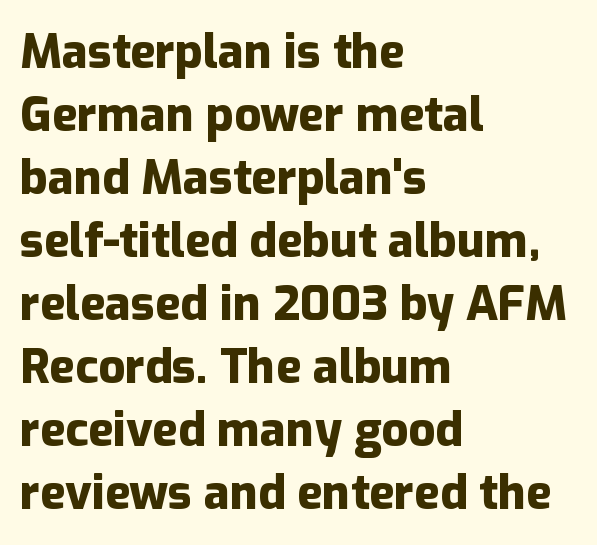
Q: Is the text bold? A: Yes.
Q: Is the text italic (slanted)? A: No, it is upright.
Q: Is the typeface a serif or a sans-serif typeface? A: Sans-serif.
Q: Is the text underlined? A: No.
Q: How is the paragraph aligned? A: Left-aligned.
Q: Is the spacing between letters normal or unusually wide? A: Normal.
Q: Is the spacing between lines tight, normal or loose? A: Normal.
Q: Width (condensed, normal, or wide)? A: Normal.
Q: Stroke contrast? A: Low.
Q: x-height? A: Medium.
Q: Monospaced? A: No.
